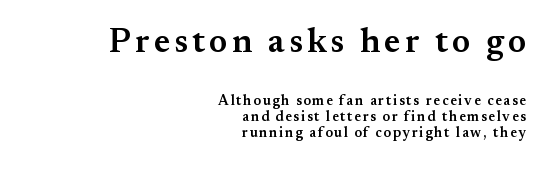
Q: Is the text bold? A: Semi-bold.
Q: Is the text italic (slanted)? A: No, it is upright.
Q: Is the typeface a serif or a sans-serif typeface? A: Serif.
Q: Is the text underlined? A: No.
Q: How is the paragraph aligned? A: Right-aligned.
Q: Which block of text is set in a larger size, the first (top) or the second (bottom)? A: The first (top) one.
Q: Width (condensed, normal, or wide)? A: Normal.
Q: Stroke contrast? A: Medium.
Q: x-height? A: Small.
Q: Monospaced? A: No.
